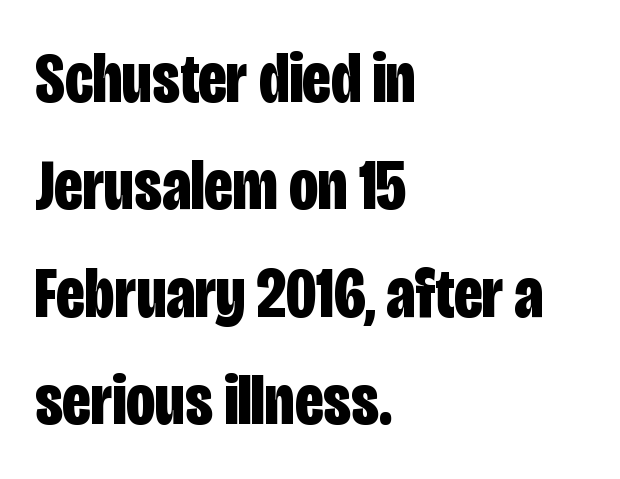
Notice how descenders clear the ascenders below comfortably — that's standard leading. The type sits square on the baseline with zero lean. I'd describe the lettering as bold — thick and assertive. Serif or sans? Sans — the stroke terminals are bare. Is the block centered? No — it sits flush against the left margin.
